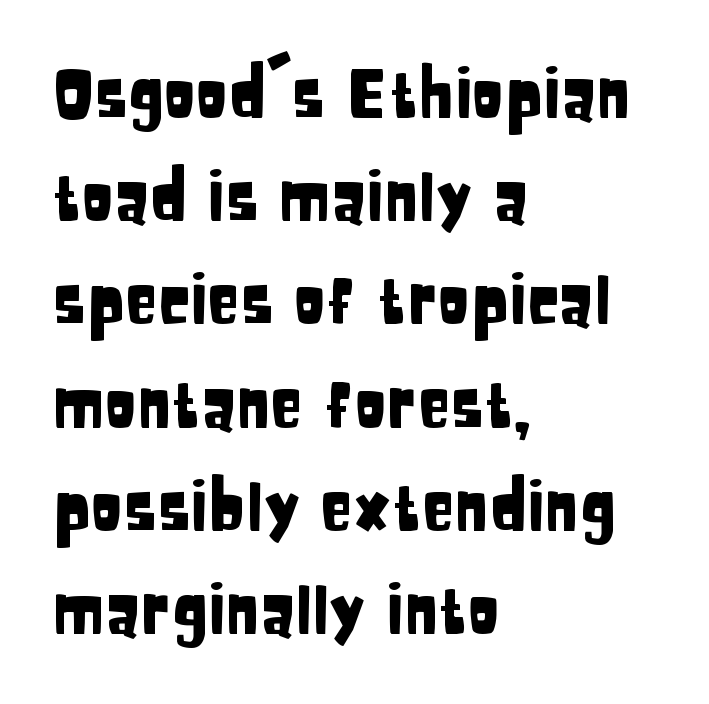
Caption: multi-line text, flush left, ragged right. Beneath every word, the page is bare. Look at the bottom of the vertical strokes: they stop flat, with no serifs. Words appear dense and cohesive because spacing is normal. A typesetter would call this proportional, since set widths differ per character. Quick note: interline space is typical.
